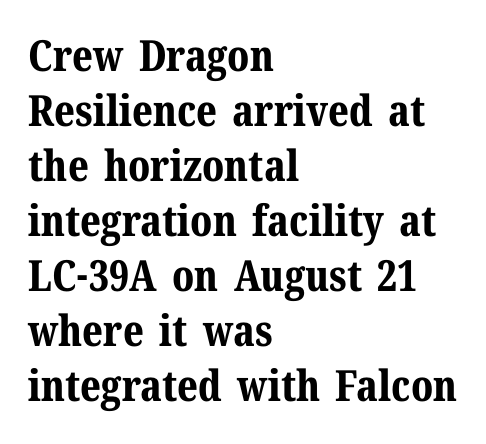
{"serif": "yes", "italic": "no", "bold": "yes", "weight": "bold", "width": "normal", "stroke_contrast": "medium", "x_height": "medium", "monospaced": "no", "underline": "no", "align": "left", "line_spacing": "normal", "line_spacing_ratio": 1.28, "letter_spacing": "normal", "letter_spacing_em": 0.0, "glyph_px": 43}
